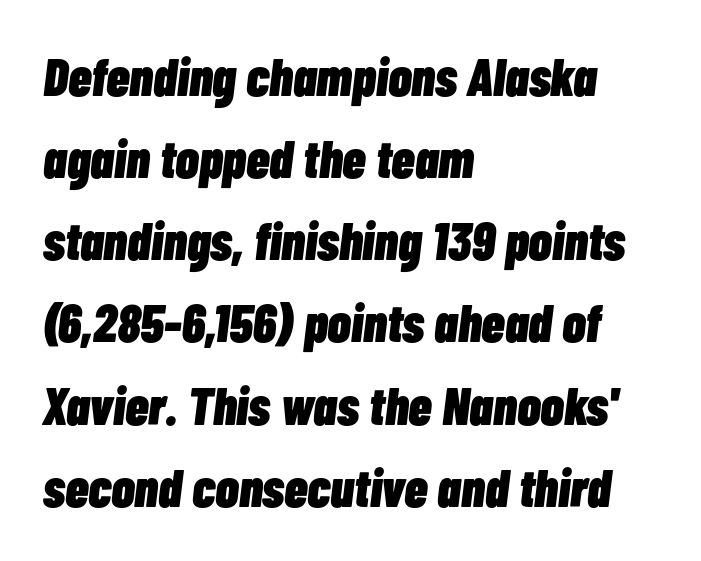
The image shows 53 px heavy, condensed type, italic (leaning right); set left-aligned, normal line spacing (1.55x), normal letter spacing, not underlined; low stroke contrast and a medium x-height.
